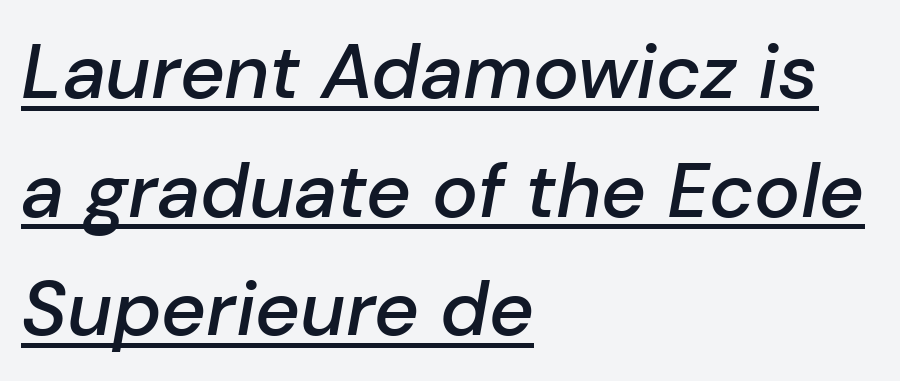
{"italic": "yes", "lean": "right", "slant_degrees": 10, "bold": "semi", "weight": "semibold", "width": "normal", "stroke_contrast": "low", "x_height": "medium", "monospaced": "no", "underline": "yes", "align": "left", "line_spacing": "normal", "line_spacing_ratio": 1.54, "letter_spacing": "normal", "letter_spacing_em": 0.0, "glyph_px": 77}
